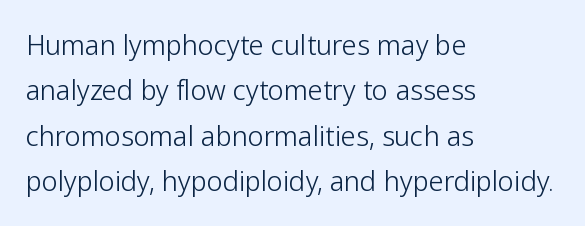
Q: Is the text bold? A: No.
Q: Is the text italic (slanted)? A: No, it is upright.
Q: Is the text underlined? A: No.
Q: How is the paragraph aligned? A: Left-aligned.
Q: Is the spacing between letters normal or unusually wide? A: Normal.
Q: Is the spacing between lines tight, normal or loose? A: Normal.
